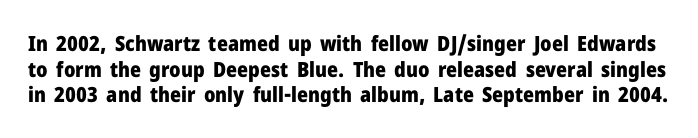
Q: Is the text bold? A: Yes.
Q: Is the text italic (slanted)? A: No, it is upright.
Q: Is the text underlined? A: No.
Q: Is the spacing between letters normal or unusually wide? A: Normal.
